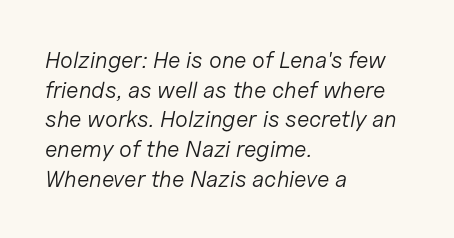
{"italic": "yes", "lean": "right", "slant_degrees": 11, "bold": "no", "underline": "no", "align": "left", "line_spacing": "normal", "line_spacing_ratio": 1.29, "letter_spacing": "normal", "letter_spacing_em": 0.0, "glyph_px": 23}
